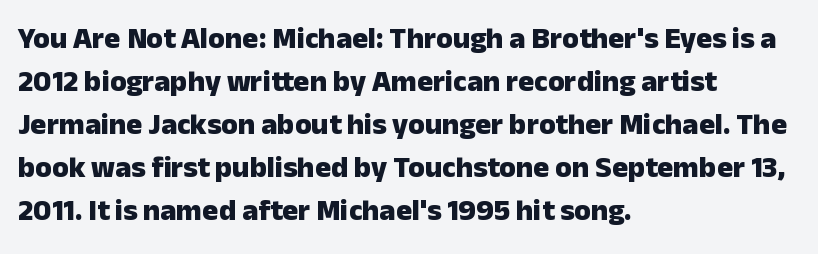
Tracking value appears to be zero — textbook default spacing. Unlike a traditional serif, this face leaves its strokes unadorned. The baseline area is clear. You can tell it's not italic because the verticals are truly vertical.
